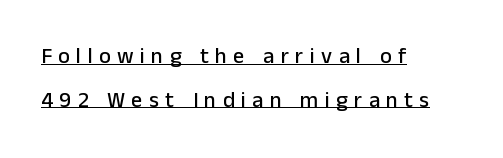
The letters stand upright; this is a roman face. The text block is weighted toward the left margin, trailing off unevenly rightward. Does the leading feel generous? Absolutely, it's lavish. Caption: lettering with a line underneath.
